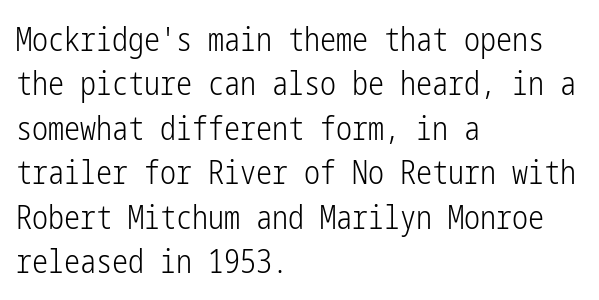
The designer went with a sans here, leaving each stem footless. Nobody drew a line under any word here. You can tell it's not italic because the verticals are truly vertical. This rendering leaves character spacing at its baseline value. Evenly set lines give the paragraph a standard silhouette.
